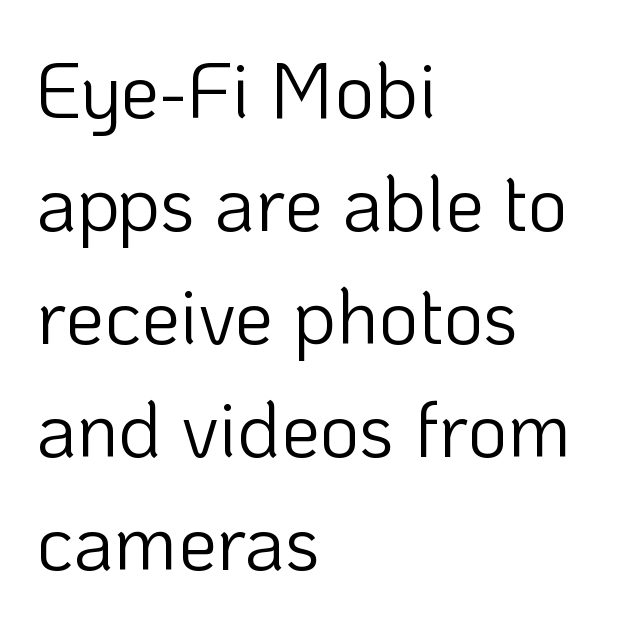
One glance says typical: line gaps are just what's usual. This rendering employs a face without finishing strokes, i.e., a sans-serif. Ascenders rise straight up at ninety degrees. Standard letterfit; no display-style spreading of the glyphs. Line starts are locked; line ends wander.
